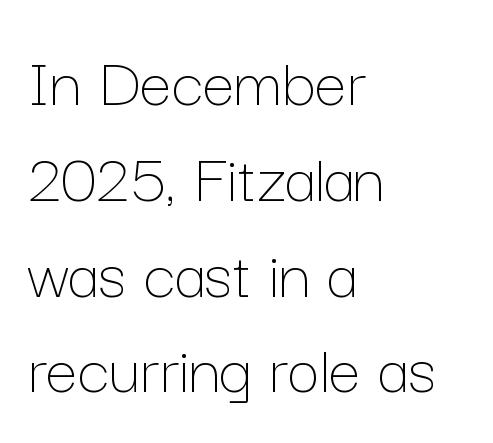
Ordinary non-slanted type is in use. The face used here is proportionally spaced, like ordinary book or web type. No chunkiness to these letters — they're not bold. The tracking reads as untouched default to a designer's eye.
